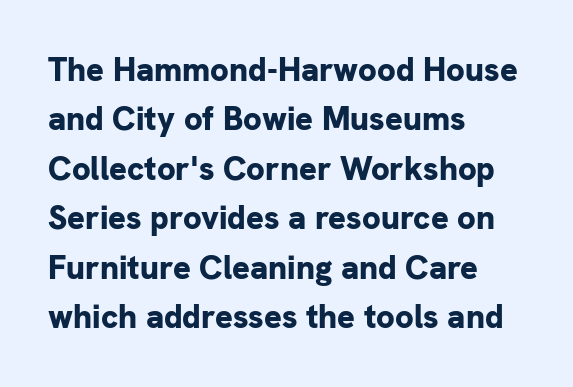
The lettering stays uniformly vertical, giving the passage a roman look. The type is set solid horizontally, with unmodified tracking. This sample has the flowing, uneven cadence of proportional lettering. These lines are set flush left with a ragged right edge. Honestly, there is no underline to notice here at all.
